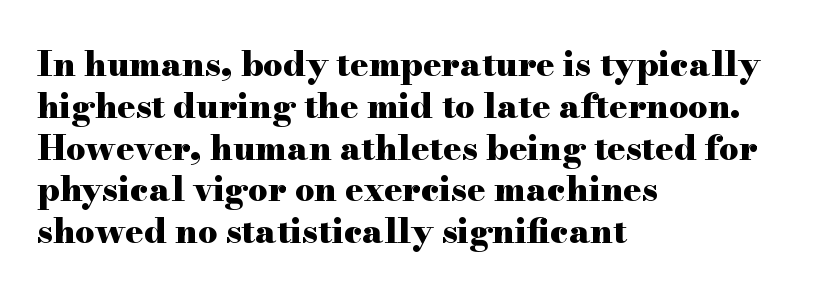
The image shows 34 px heavy, wide serif type, upright; set left-aligned, line spacing 1.23x, normal letter spacing, not underlined; high stroke contrast and a small x-height.
